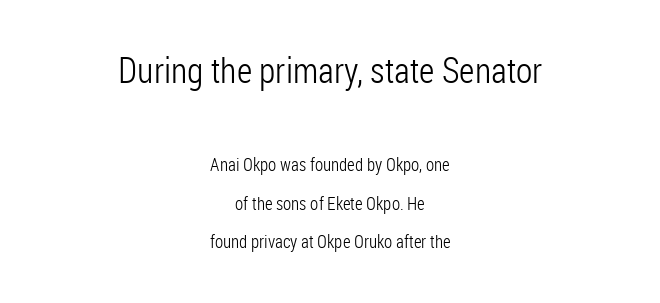
The image shows 36 px light, condensed sans-serif type, upright; set centered, loose line spacing (2.13x), normal letter spacing, not underlined; the first (top) block is 2.0x larger; low stroke contrast and a medium x-height.
